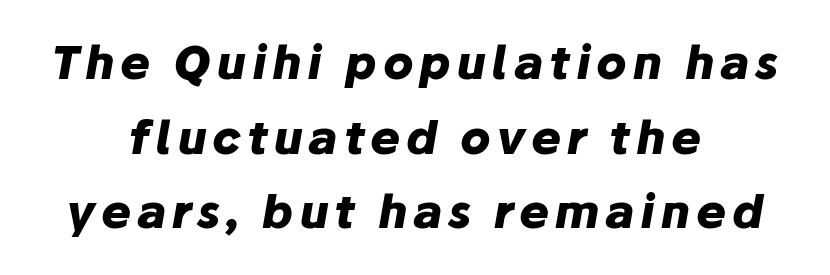
{"italic": "yes", "lean": "right", "slant_degrees": 10, "bold": "yes", "weight": "heavy", "width": "normal", "stroke_contrast": "low", "x_height": "medium", "monospaced": "no", "underline": "no", "align": "center", "line_spacing": "normal", "line_spacing_ratio": 1.66, "glyph_px": 45}
